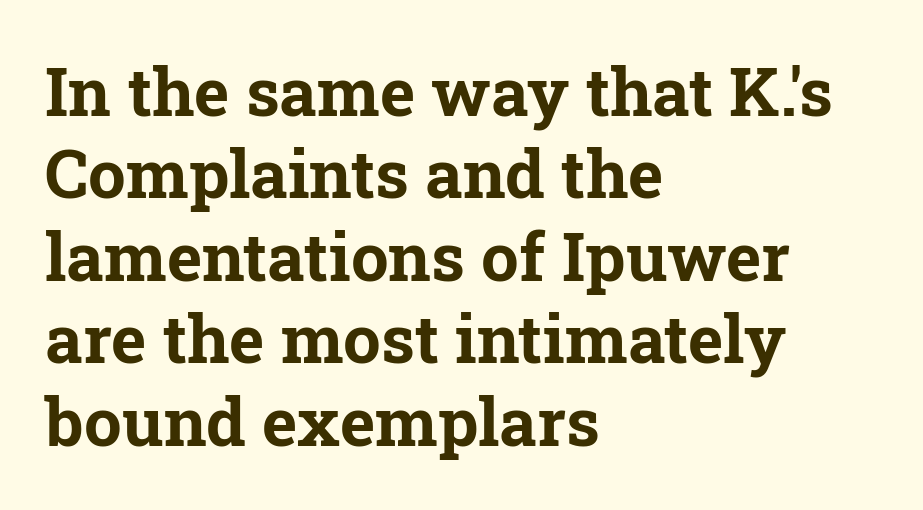
Does the type have serifs? Yes, each stem ends in a small foot. Note the varied advance widths — an 'i' is clearly narrower than an 'm'. The gap between lines stays unmarked. Nope, not italic — everything's standing straight.
